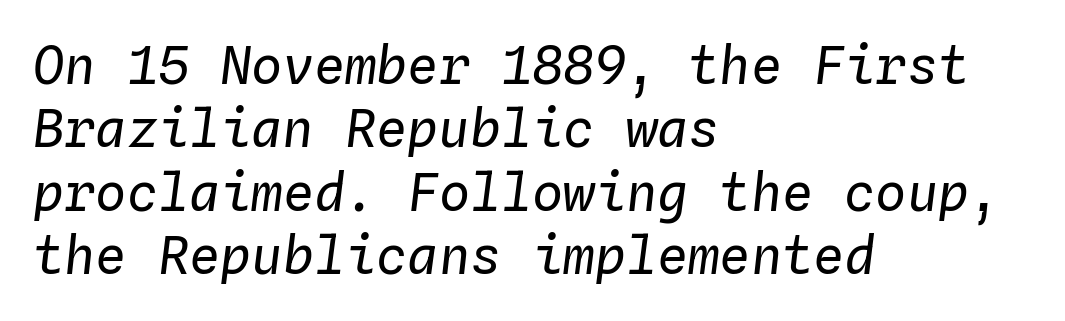
{"italic": "yes", "lean": "right", "slant_degrees": 4, "bold": "no", "weight": "regular", "width": "normal", "stroke_contrast": "low", "x_height": "medium", "monospaced": "yes", "underline": "no", "align": "left", "line_spacing_ratio": 1.22, "letter_spacing": "normal", "letter_spacing_em": 0.0, "glyph_px": 52}
